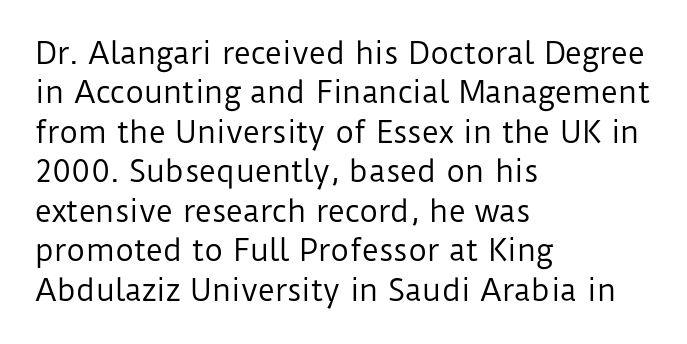
{"serif": "no", "italic": "no", "bold": "no", "weight": "regular", "width": "normal", "stroke_contrast": "low", "x_height": "medium", "monospaced": "no", "underline": "no", "align": "left", "line_spacing": "normal", "line_spacing_ratio": 1.36, "letter_spacing": "normal", "letter_spacing_em": 0.0, "glyph_px": 29}
